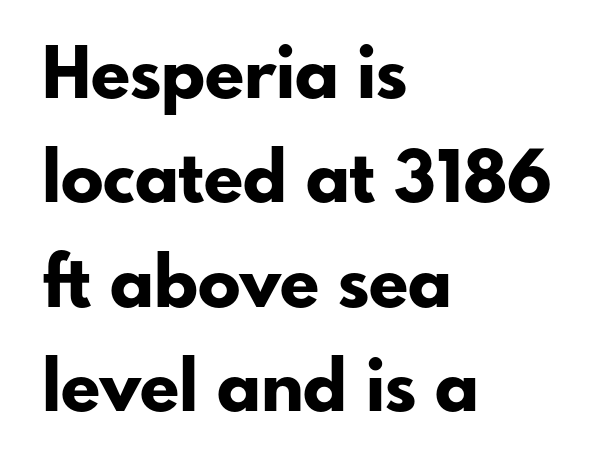
Heft: maximum for text — a bold. Typeset ragged right — the left edge is the straight one. Interline gaps are of average width in this sample. Italic? Not at all — the glyphs are vertical. Between one letter and the next there's only the usual sliver of space. Anything drawn beneath the words? Only blank space.
